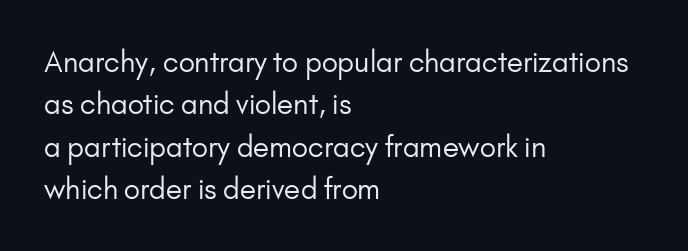
The lines are quadded left. In terms of leading, this rendering sits right in the middle. Anything drawn beneath the words? Only blank space. The weight tops out at a normal text grade.
